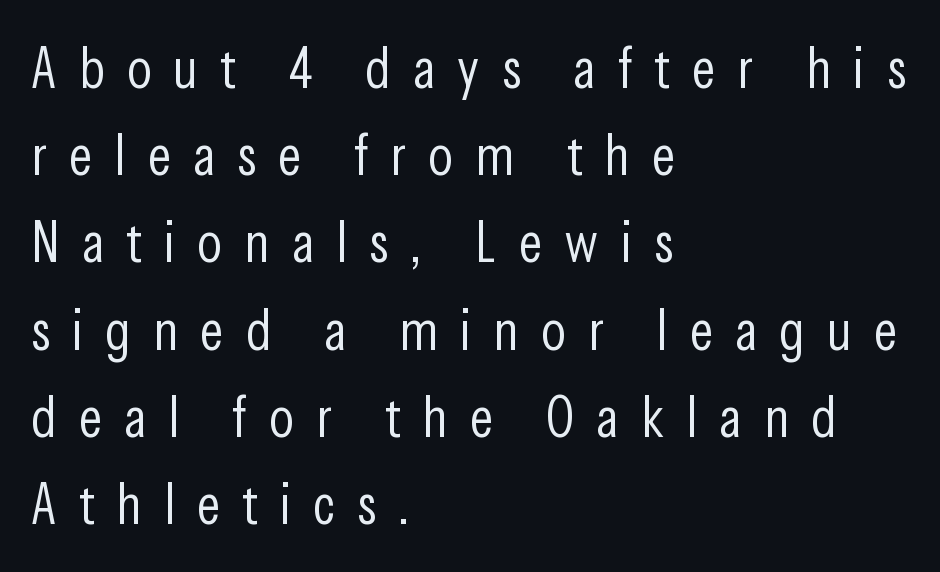
Q: Is the text bold? A: No.
Q: Is the text italic (slanted)? A: No, it is upright.
Q: Is the typeface a serif or a sans-serif typeface? A: Sans-serif.
Q: Is the text underlined? A: No.
Q: How is the paragraph aligned? A: Left-aligned.
Q: Is the spacing between letters normal or unusually wide? A: Unusually wide.
Q: Is the spacing between lines tight, normal or loose? A: Normal.
Q: Width (condensed, normal, or wide)? A: Condensed.
Q: Stroke contrast? A: Low.
Q: x-height? A: Medium.
Q: Monospaced? A: No.
